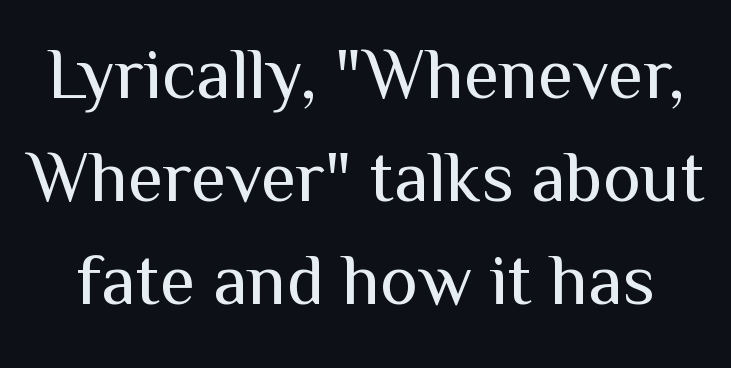
{"serif": "no", "italic": "no", "bold": "no", "weight": "regular", "width": "normal", "stroke_contrast": "medium", "x_height": "medium", "monospaced": "no", "underline": "no", "line_spacing": "normal", "line_spacing_ratio": 1.43, "letter_spacing": "normal", "letter_spacing_em": 0.0, "glyph_px": 72}
